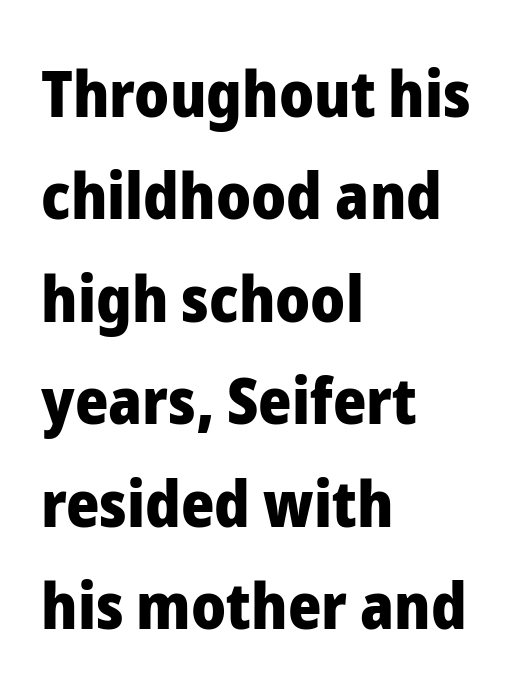
Q: Is the text bold? A: Yes.
Q: Is the text italic (slanted)? A: No, it is upright.
Q: Is the typeface a serif or a sans-serif typeface? A: Sans-serif.
Q: Is the text underlined? A: No.
Q: How is the paragraph aligned? A: Left-aligned.
Q: Is the spacing between letters normal or unusually wide? A: Normal.
Q: Is the spacing between lines tight, normal or loose? A: Normal.
Q: Width (condensed, normal, or wide)? A: Normal.
Q: Stroke contrast? A: Low.
Q: x-height? A: Medium.
Q: Monospaced? A: No.
